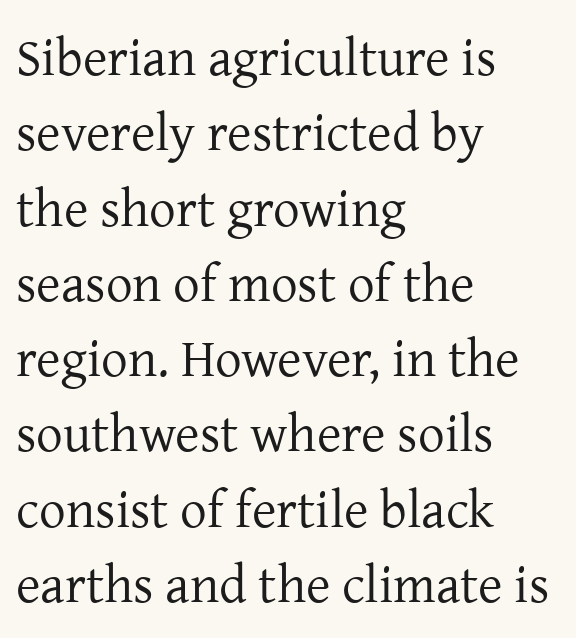
Q: Is the text bold? A: No.
Q: Is the text italic (slanted)? A: No, it is upright.
Q: Is the typeface a serif or a sans-serif typeface? A: Serif.
Q: Is the text underlined? A: No.
Q: How is the paragraph aligned? A: Left-aligned.
Q: Is the spacing between letters normal or unusually wide? A: Normal.
Q: Is the spacing between lines tight, normal or loose? A: Normal.
Q: Width (condensed, normal, or wide)? A: Normal.
Q: Stroke contrast? A: Low.
Q: x-height? A: Medium.
Q: Monospaced? A: No.
